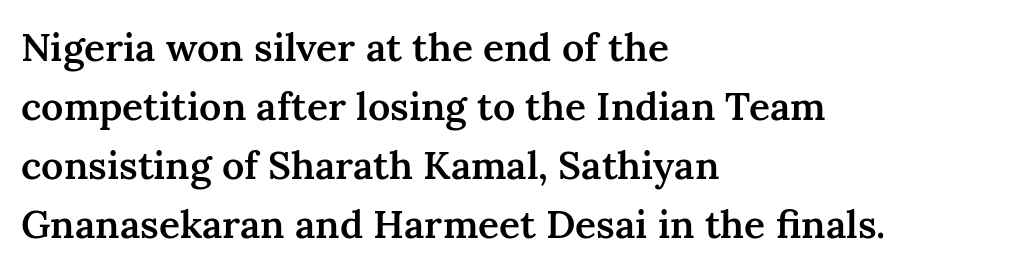
The image shows 39 px semibold serif type, upright; set left-aligned, normal line spacing (1.51x), normal letter spacing, not underlined; medium stroke contrast and a medium x-height.
